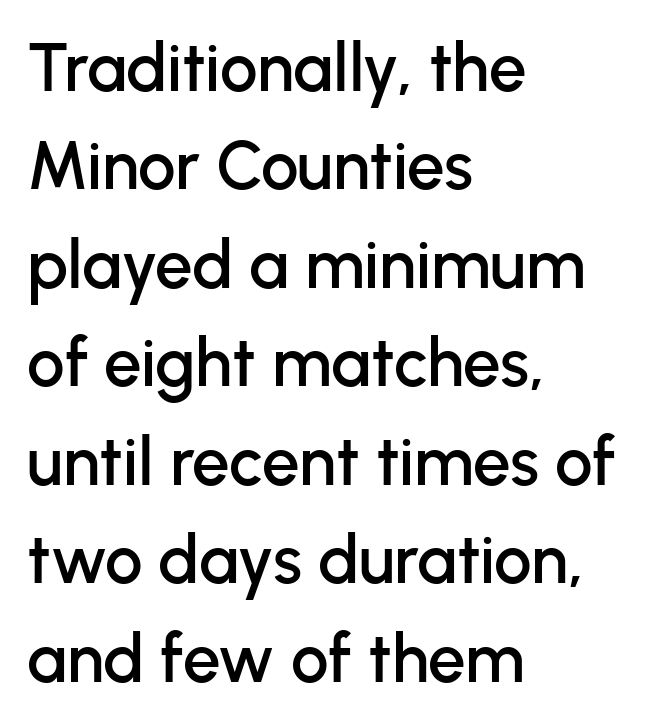
{"serif": "no", "italic": "no", "width": "normal", "stroke_contrast": "low", "x_height": "medium", "monospaced": "no", "underline": "no", "align": "left", "line_spacing": "normal", "line_spacing_ratio": 1.47, "letter_spacing": "normal", "letter_spacing_em": 0.0, "glyph_px": 67}
